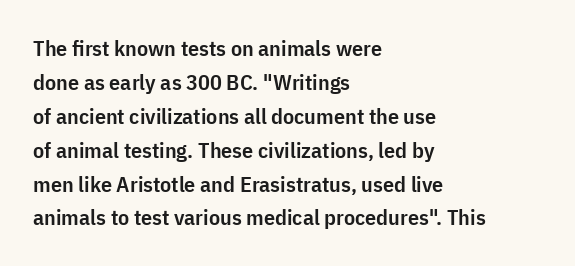
Q: Is the text bold? A: Semi-bold.
Q: Is the text italic (slanted)? A: No, it is upright.
Q: Is the text underlined? A: No.
Q: How is the paragraph aligned? A: Left-aligned.
Q: Is the spacing between letters normal or unusually wide? A: Normal.
Q: Is the spacing between lines tight, normal or loose? A: Normal.
